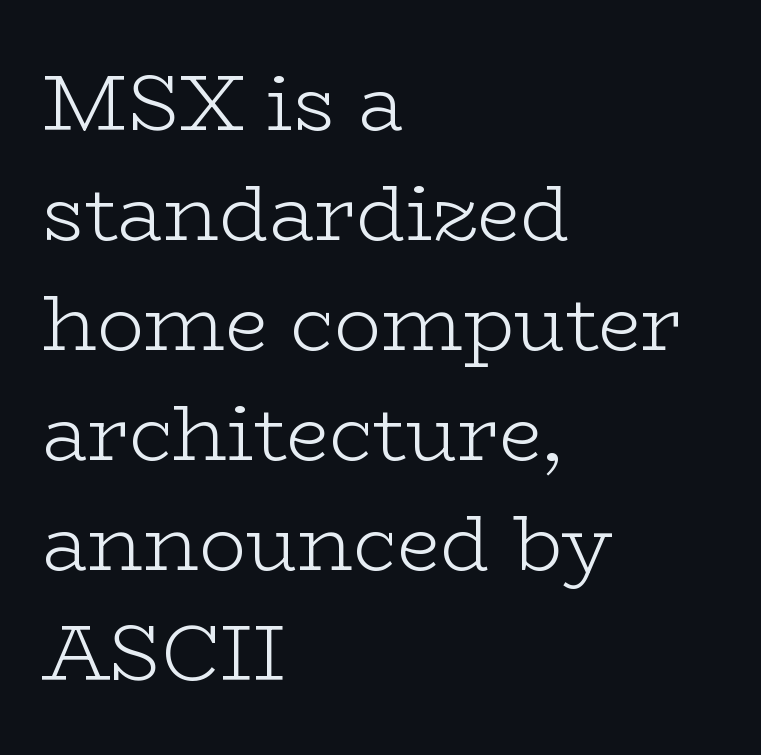
Q: Is the text bold? A: No.
Q: Is the text italic (slanted)? A: No, it is upright.
Q: Is the typeface a serif or a sans-serif typeface? A: Serif.
Q: Is the text underlined? A: No.
Q: How is the paragraph aligned? A: Left-aligned.
Q: Is the spacing between letters normal or unusually wide? A: Normal.
Q: Is the spacing between lines tight, normal or loose? A: Normal.
Q: Width (condensed, normal, or wide)? A: Wide.
Q: Stroke contrast? A: Low.
Q: x-height? A: Medium.
Q: Monospaced? A: No.
